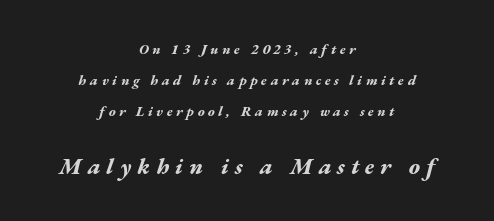
Q: Is the text bold? A: Yes.
Q: Is the text italic (slanted)? A: Yes, it leans right by about 17 degrees.
Q: Is the text underlined? A: No.
Q: How is the paragraph aligned? A: Centered.
Q: Is the spacing between letters normal or unusually wide? A: Unusually wide.
Q: Is the spacing between lines tight, normal or loose? A: Loose.
Q: Which block of text is set in a larger size, the first (top) or the second (bottom)? A: The second (bottom) one.
